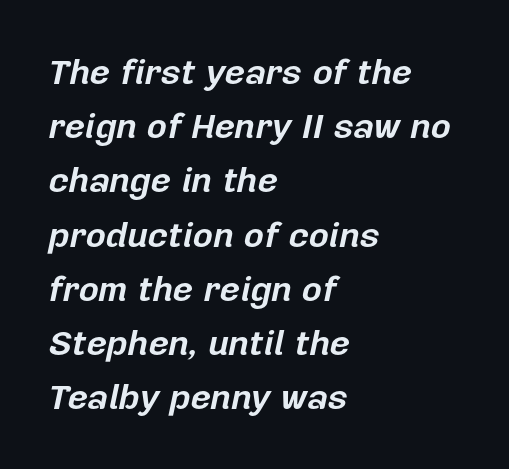
{"italic": "yes", "lean": "right", "slant_degrees": 12, "bold": "yes", "weight": "bold", "width": "normal", "stroke_contrast": "low", "x_height": "medium", "monospaced": "no", "underline": "no", "align": "left", "line_spacing": "normal", "line_spacing_ratio": 1.55, "letter_spacing": "normal", "letter_spacing_em": 0.0, "glyph_px": 35}
